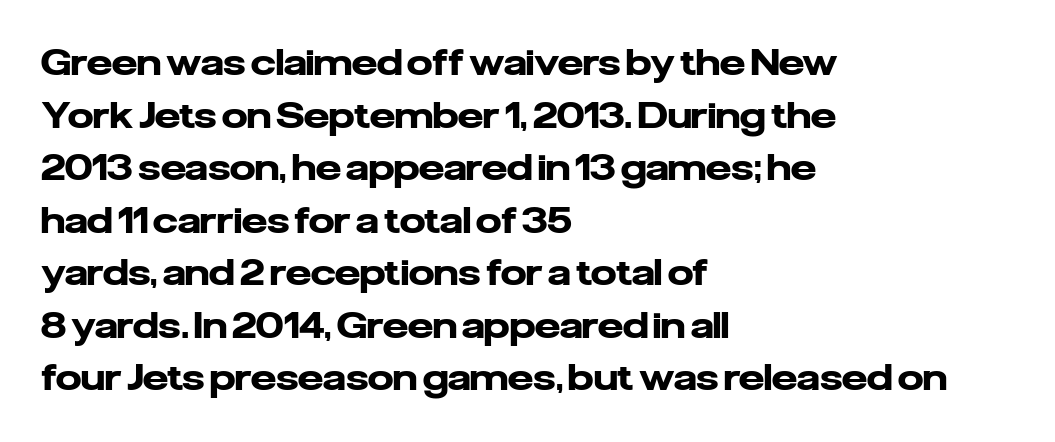
The image shows 36 px heavy sans-serif type, upright; set left-aligned, normal line spacing (1.46x), normal letter spacing, not underlined; low stroke contrast and a medium x-height.
